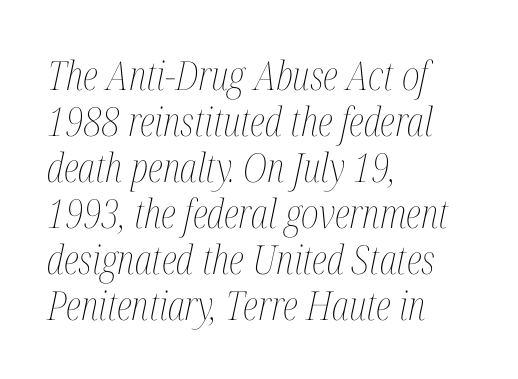
{"italic": "yes", "lean": "right", "slant_degrees": 12, "bold": "no", "weight": "thin", "width": "condensed", "stroke_contrast": "medium", "x_height": "medium", "monospaced": "no", "underline": "no", "align": "left", "line_spacing": "tight", "line_spacing_ratio": 1.15, "letter_spacing": "normal", "letter_spacing_em": 0.0, "glyph_px": 40}
